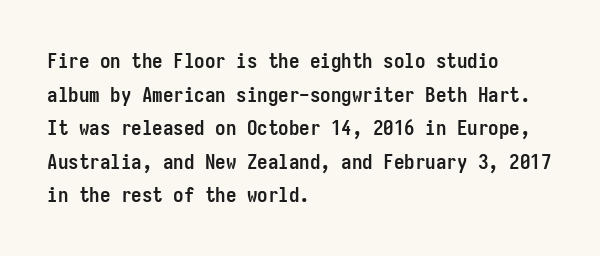
This sample uses plain, unmodified letter spacing. The lines are quadded left. If you measured baseline to baseline, you'd find a middling distance. A dark, heavy texture on the line: the type is bold. Unmarked baselines from the first word to the last.
